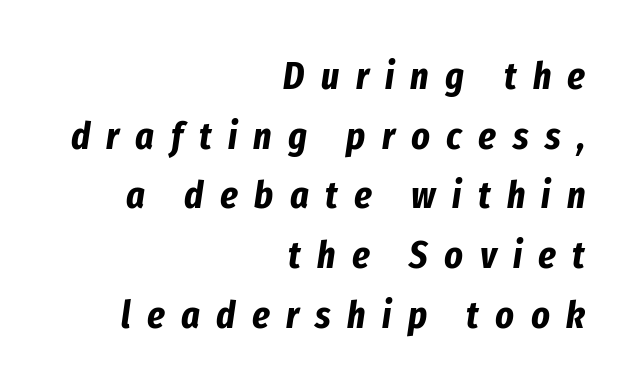
The zone under the glyphs is completely vacant. Posture: slanted. You could not count columns in this text — the font is proportionally spaced. Does the leading feel generous? No, just average. Loose tracking; the words dissolve into strings of separated letters.
